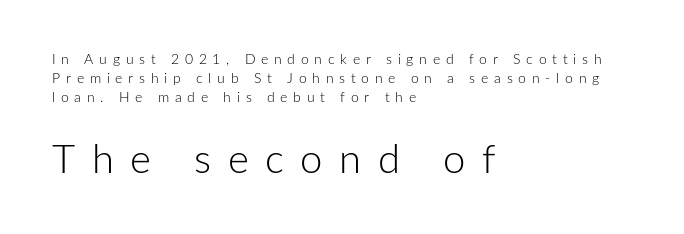
{"serif": "no", "italic": "no", "bold": "no", "weight": "light", "width": "normal", "stroke_contrast": "low", "x_height": "medium", "monospaced": "no", "underline": "no", "align": "left", "line_spacing": "normal", "line_spacing_ratio": 1.34, "letter_spacing": "wide", "letter_spacing_em": 0.41, "larger_block": "second", "size_ratio": 2.86, "glyph_px": 40}
